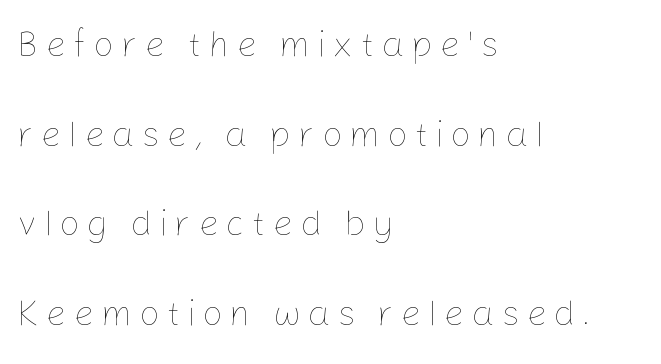
{"italic": "no", "bold": "no", "weight": "thin", "width": "normal", "stroke_contrast": "low", "x_height": "medium", "monospaced": "no", "underline": "no", "align": "left", "line_spacing": "loose", "line_spacing_ratio": 2.49, "glyph_px": 36}
